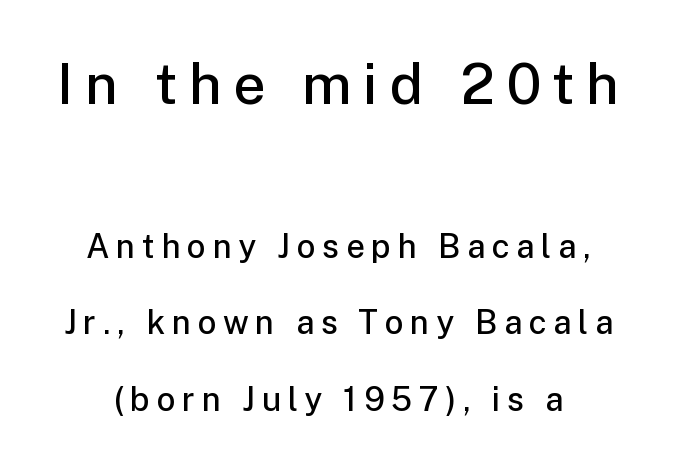
The image shows 57 px semibold sans-serif type, upright; set loose line spacing (2.31x), unusually wide letter spacing (+0.2 em), not underlined; the first (top) block is 1.73x larger; low stroke contrast and a medium x-height.
